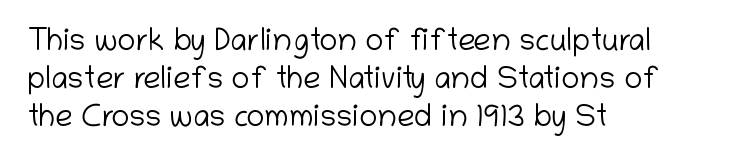
Q: Is the text bold? A: No.
Q: Is the text italic (slanted)? A: No, it is upright.
Q: Is the typeface a serif or a sans-serif typeface? A: Sans-serif.
Q: Is the text underlined? A: No.
Q: How is the paragraph aligned? A: Left-aligned.
Q: Is the spacing between letters normal or unusually wide? A: Normal.
Q: Width (condensed, normal, or wide)? A: Normal.
Q: Stroke contrast? A: Low.
Q: x-height? A: Medium.
Q: Monospaced? A: No.
